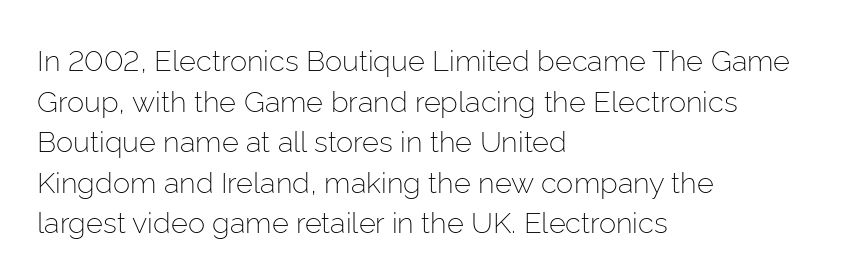
{"serif": "no", "italic": "no", "bold": "no", "weight": "light", "width": "normal", "stroke_contrast": "low", "x_height": "medium", "monospaced": "no", "underline": "no", "align": "left", "line_spacing": "normal", "line_spacing_ratio": 1.4, "letter_spacing": "normal", "letter_spacing_em": 0.0, "glyph_px": 29}
